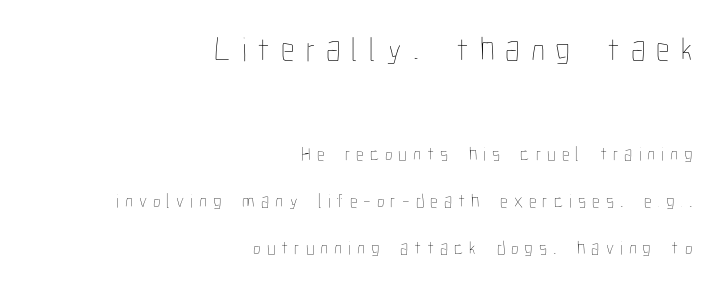
The image shows 34 px thin, condensed type, upright; set right-aligned, loose line spacing (2.49x), unusually wide letter spacing (+0.32 em), not underlined; the first (top) block is 1.79x larger; low stroke contrast and a medium x-height.
